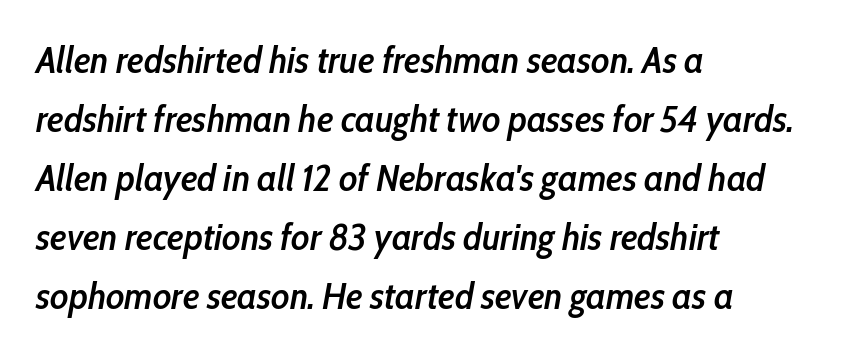
Q: Is the text bold? A: Semi-bold.
Q: Is the text italic (slanted)? A: Yes, it leans right by about 10 degrees.
Q: Is the text underlined? A: No.
Q: How is the paragraph aligned? A: Left-aligned.
Q: Is the spacing between letters normal or unusually wide? A: Normal.
Q: Is the spacing between lines tight, normal or loose? A: Normal.
Q: Width (condensed, normal, or wide)? A: Condensed.
Q: Stroke contrast? A: Low.
Q: x-height? A: Medium.
Q: Monospaced? A: No.
